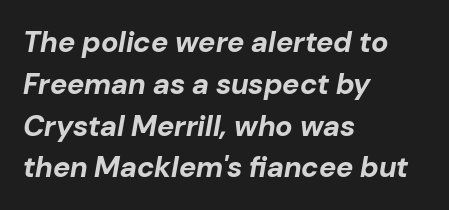
{"italic": "yes", "lean": "right", "slant_degrees": 10, "bold": "yes", "weight": "bold", "width": "normal", "stroke_contrast": "low", "x_height": "medium", "monospaced": "no", "underline": "no", "align": "left", "line_spacing": "normal", "line_spacing_ratio": 1.44, "letter_spacing": "normal", "letter_spacing_em": 0.0, "glyph_px": 29}
